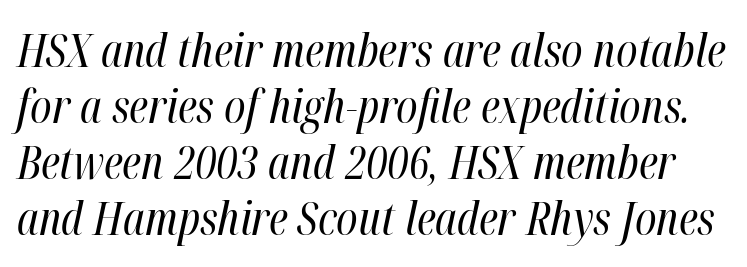
The image shows 46 px regular-weight, condensed type, italic (leaning right); set line spacing 1.22x, normal letter spacing, not underlined; high stroke contrast and a medium x-height.
